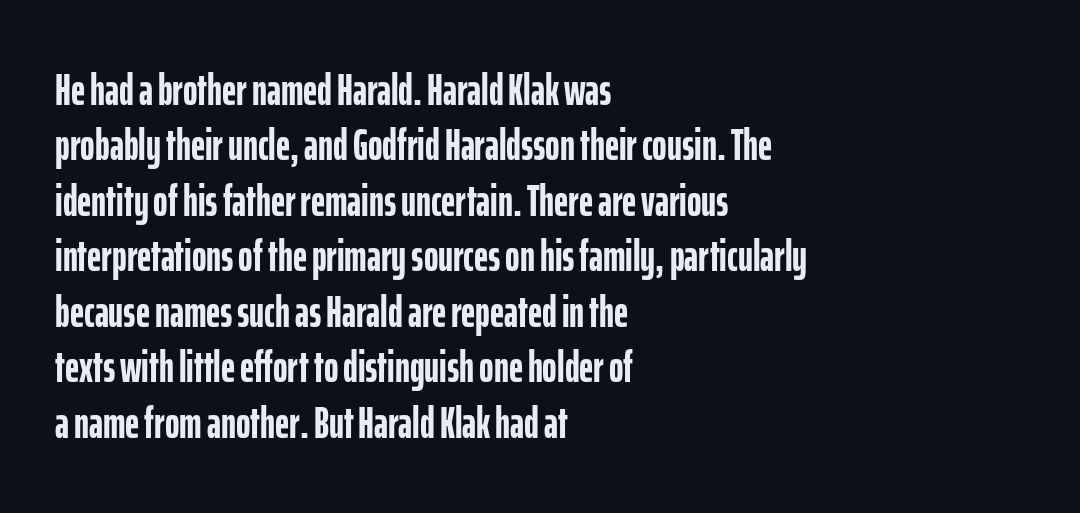
Q: Is the text bold? A: Yes.
Q: Is the text italic (slanted)? A: No, it is upright.
Q: Is the typeface a serif or a sans-serif typeface? A: Sans-serif.
Q: Is the text underlined? A: No.
Q: How is the paragraph aligned? A: Left-aligned.
Q: Is the spacing between letters normal or unusually wide? A: Normal.
Q: Is the spacing between lines tight, normal or loose? A: Normal.
Q: Width (condensed, normal, or wide)? A: Condensed.
Q: Stroke contrast? A: Low.
Q: x-height? A: Medium.
Q: Monospaced? A: No.
